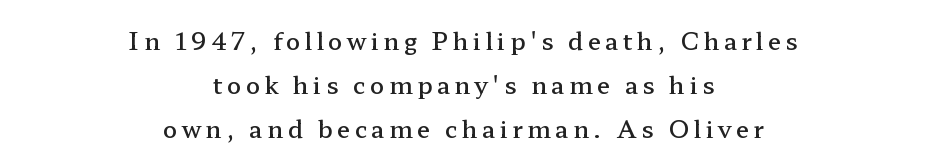
{"italic": "no", "bold": "semi", "underline": "no", "align": "center", "line_spacing_ratio": 1.83, "glyph_px": 24}
